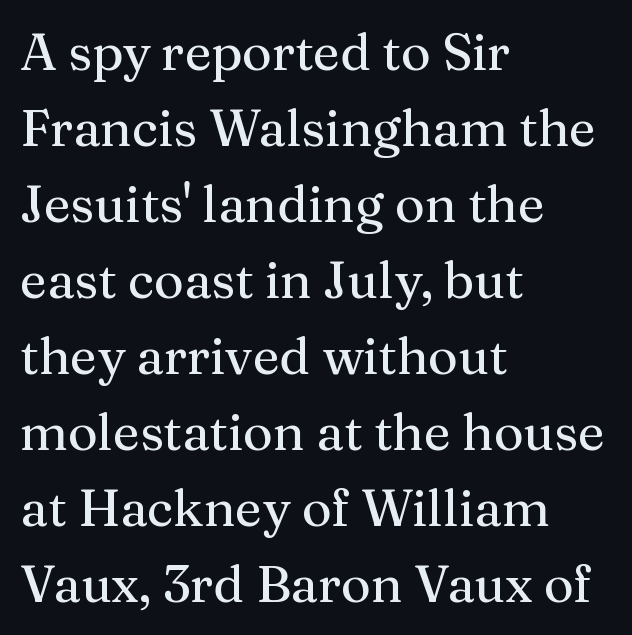
The image shows 51 px serif type, upright; set left-aligned, normal line spacing (1.49x), normal letter spacing, not underlined; medium stroke contrast and a medium x-height.
